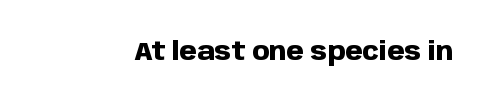
Q: Is the text bold? A: Yes.
Q: Is the text italic (slanted)? A: No, it is upright.
Q: Is the text underlined? A: No.
Q: Is the spacing between letters normal or unusually wide? A: Normal.
